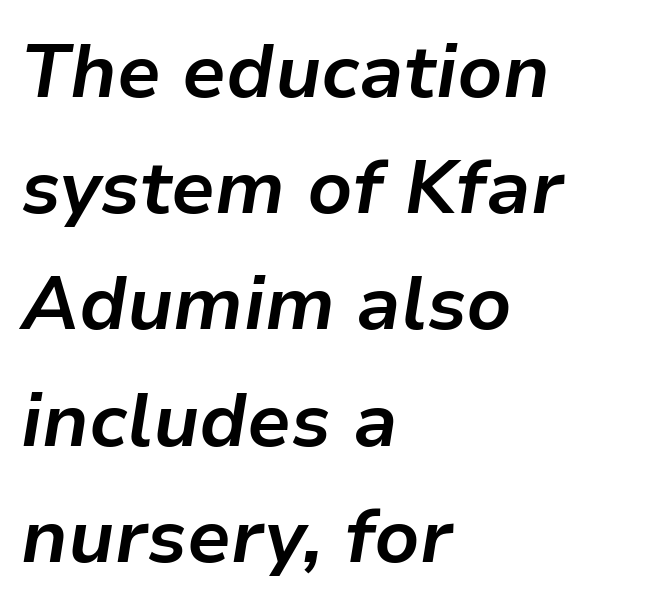
Q: Is the text bold? A: Yes.
Q: Is the text italic (slanted)? A: Yes, it leans right by about 9 degrees.
Q: Is the text underlined? A: No.
Q: How is the paragraph aligned? A: Left-aligned.
Q: Is the spacing between letters normal or unusually wide? A: Normal.
Q: Is the spacing between lines tight, normal or loose? A: Normal.
Q: Width (condensed, normal, or wide)? A: Normal.
Q: Stroke contrast? A: Low.
Q: x-height? A: Medium.
Q: Monospaced? A: No.
